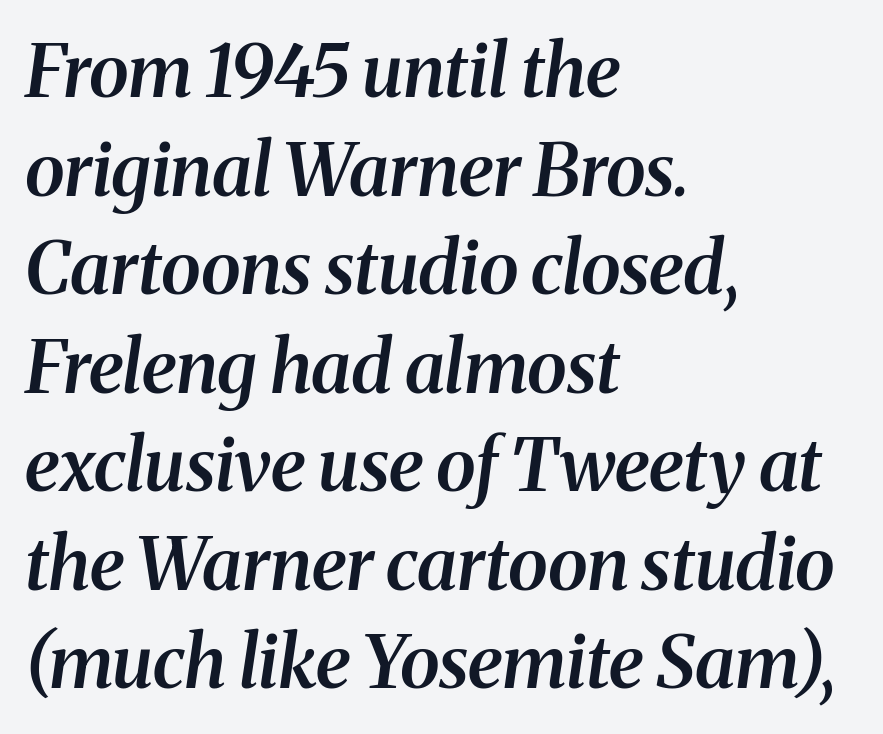
Is this a sans? No — the strokes have serifs. Tracking value appears to be zero — textbook default spacing. The passage shown is typed in a proportional face where columns would drift. A bare baseline throughout the passage. Is the type bold? Partly — it's a semibold, heavier than regular but not fully bold.
